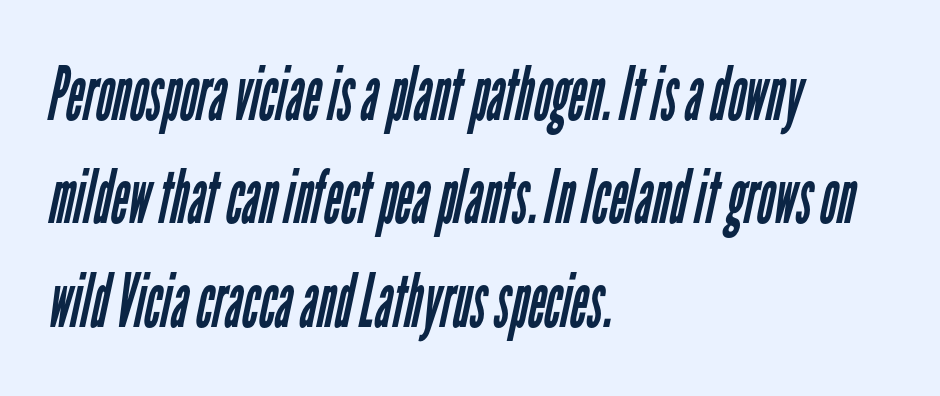
The image shows 75 px regular-weight, condensed sans-serif type; set left-aligned, normal line spacing (1.38x), normal letter spacing, not underlined; low stroke contrast and a medium x-height.
